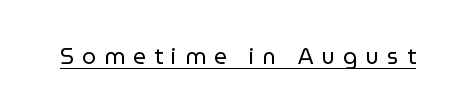
Characters remain perfectly vertical along every line. A continuous stroke trails under the words, as in a hyperlink. No extra ink here — the face is not bold. The line texture is sparse and dotted thanks to wide tracking.
